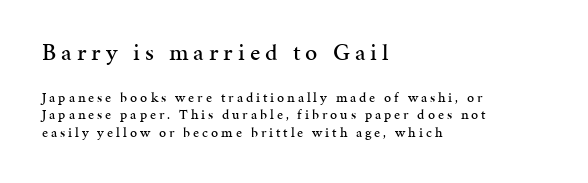
Check the space under the baseline: it is left empty. The rendering shrinks the type as you move from the upper chunk to the lower. Reading down the block, your eye returns to a fixed left position each line. A typesetter would call this heavily tracked-out type. It's the straight-up-and-down kind of type.
